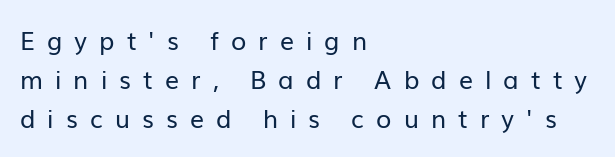
The image shows 25 px text type, upright; set left-aligned, normal line spacing (1.57x), unusually wide letter spacing (+0.48 em), not underlined.
